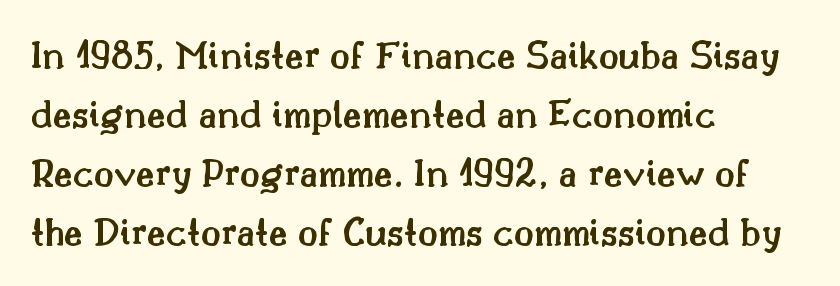
Varying glyph widths throughout — classic text-font behaviour. Upright lettering throughout. The face used here is rendered with its standard letterfit. Line beginnings align vertically; line endings do not. Decoration check: the copy has no underline.
